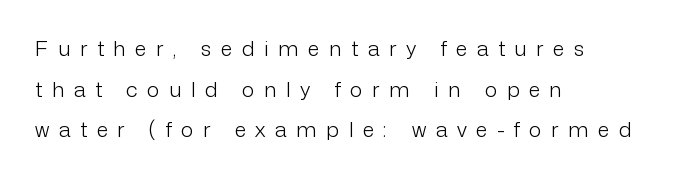
Q: Is the text bold? A: No.
Q: Is the text italic (slanted)? A: No, it is upright.
Q: Is the text underlined? A: No.
Q: How is the paragraph aligned? A: Left-aligned.
Q: Is the spacing between letters normal or unusually wide? A: Unusually wide.
Q: Is the spacing between lines tight, normal or loose? A: Loose.
